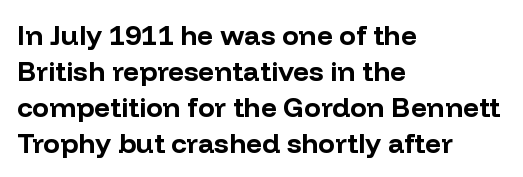
A student would call this left alignment; a typographer would say flush left, rag right. Caption: bold face, heavy strokes. Nope, not italic — everything's standing straight. Compared with typical paragraphs, the rows here are spaced about the same. Type style note: lacks serifs. Bare-footed words on every line.
